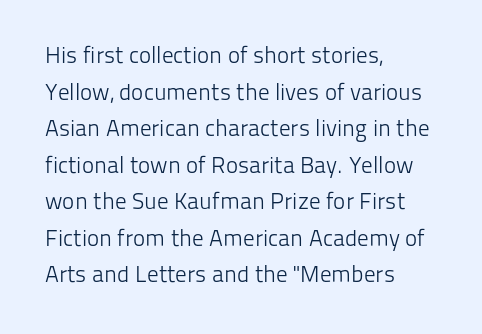
{"italic": "no", "bold": "no", "underline": "no", "align": "left", "line_spacing": "normal", "line_spacing_ratio": 1.59, "letter_spacing": "normal", "letter_spacing_em": 0.0, "glyph_px": 23}
